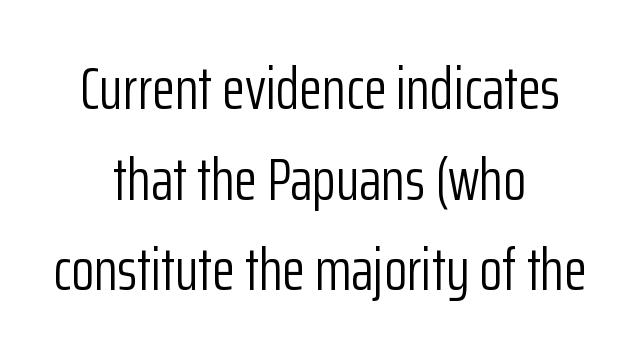
Q: Is the text bold? A: No.
Q: Is the text italic (slanted)? A: No, it is upright.
Q: Is the typeface a serif or a sans-serif typeface? A: Sans-serif.
Q: Is the text underlined? A: No.
Q: How is the paragraph aligned? A: Centered.
Q: Is the spacing between letters normal or unusually wide? A: Normal.
Q: Is the spacing between lines tight, normal or loose? A: Normal.
Q: Width (condensed, normal, or wide)? A: Condensed.
Q: Stroke contrast? A: Low.
Q: x-height? A: Medium.
Q: Monospaced? A: No.
